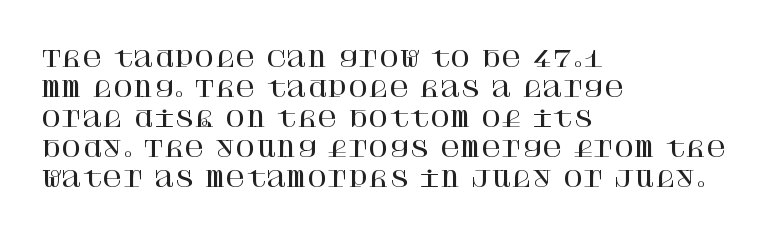
Decoration check: the copy has no underline. A roman cut, with each character standing at attention. The line-height multiplier appears to be the usual default. In CSS terms this would be text-align: left. Words appear dense and cohesive because spacing is normal.
